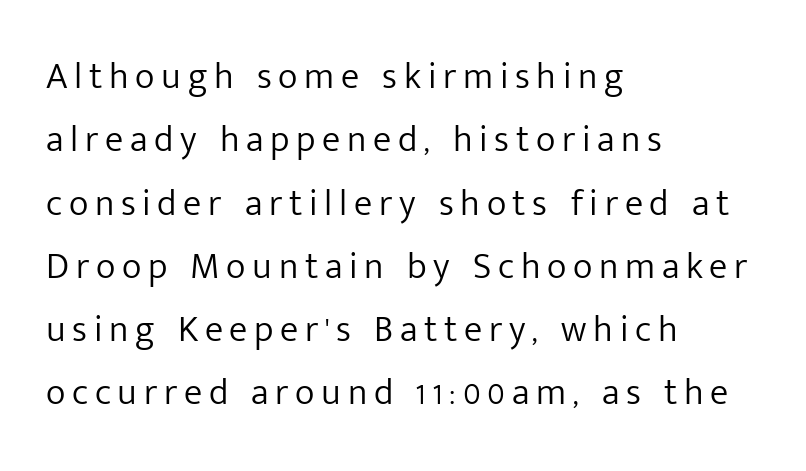
Q: Is the text bold? A: No.
Q: Is the text italic (slanted)? A: No, it is upright.
Q: Is the typeface a serif or a sans-serif typeface? A: Sans-serif.
Q: Is the text underlined? A: No.
Q: How is the paragraph aligned? A: Left-aligned.
Q: Width (condensed, normal, or wide)? A: Normal.
Q: Stroke contrast? A: Low.
Q: x-height? A: Medium.
Q: Monospaced? A: No.
